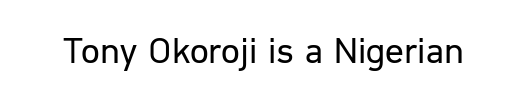
The image shows 37 px regular-weight sans-serif type, upright; set normal letter spacing, not underlined; low stroke contrast and a medium x-height.
